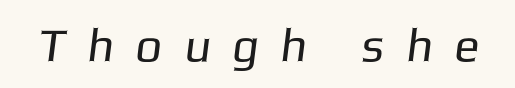
{"serif": "no", "bold": "no", "weight": "regular", "width": "normal", "stroke_contrast": "low", "x_height": "medium", "monospaced": "no", "underline": "no", "letter_spacing": "wide", "letter_spacing_em": 0.46, "glyph_px": 47}
